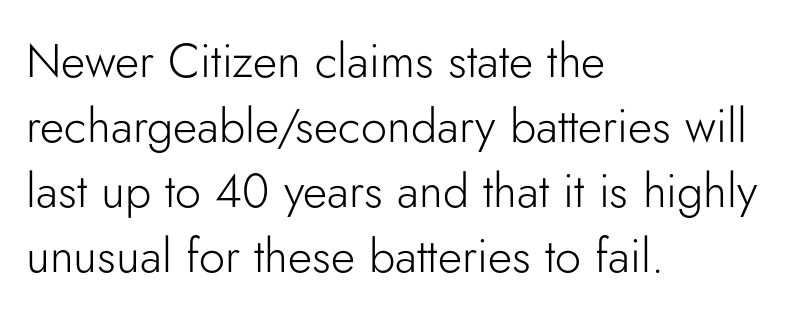
Q: Is the text bold? A: No.
Q: Is the text italic (slanted)? A: No, it is upright.
Q: Is the typeface a serif or a sans-serif typeface? A: Sans-serif.
Q: Is the text underlined? A: No.
Q: How is the paragraph aligned? A: Left-aligned.
Q: Is the spacing between letters normal or unusually wide? A: Normal.
Q: Is the spacing between lines tight, normal or loose? A: Normal.
Q: Width (condensed, normal, or wide)? A: Normal.
Q: Stroke contrast? A: Low.
Q: x-height? A: Small.
Q: Monospaced? A: No.
